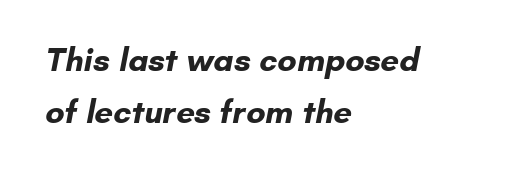
The typesetting leans heavy: a genuine bold. Visually the block forms a straight wall on the left and a jagged coastline on the right. Baseline-to-baseline distance is the conventional proportion of letter height. Is this a sans? Yes — the strokes have no serifs. This sample has the flowing, uneven cadence of proportional lettering.
